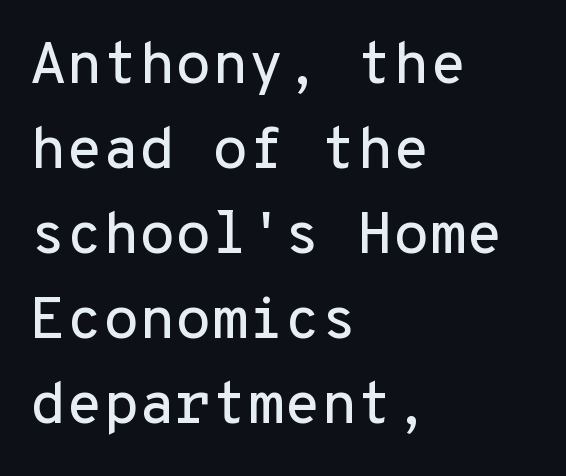
{"serif": "no", "italic": "no", "width": "normal", "stroke_contrast": "low", "x_height": "medium", "monospaced": "yes", "underline": "no", "align": "left", "line_spacing": "normal", "line_spacing_ratio": 1.44, "letter_spacing": "normal", "letter_spacing_em": 0.0, "glyph_px": 59}
